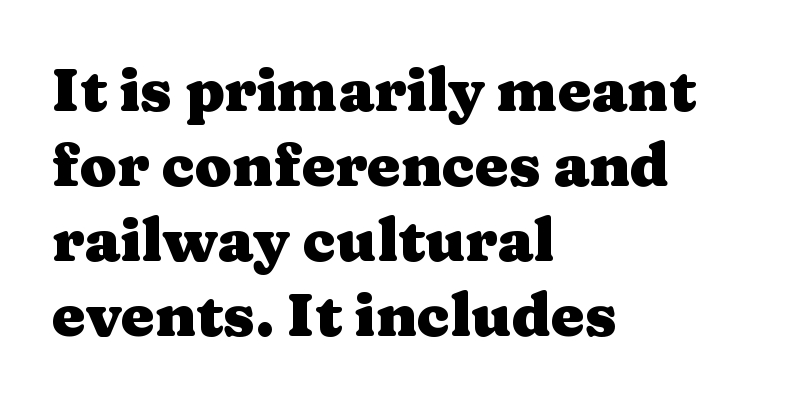
{"serif": "yes", "italic": "no", "bold": "yes", "weight": "heavy", "width": "wide", "stroke_contrast": "medium", "x_height": "medium", "monospaced": "no", "underline": "no", "align": "left", "line_spacing": "normal", "line_spacing_ratio": 1.25, "letter_spacing": "normal", "letter_spacing_em": 0.0, "glyph_px": 60}
